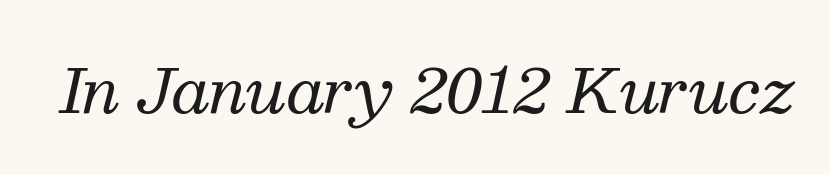
The zone under the glyphs is completely vacant. Quick note: italic. The characters are drawn with everyday or finer stroke widths. Character widths vary here, with narrow letters taking less room than wide ones. These lines keep a tight, regular rhythm from letter to letter.
